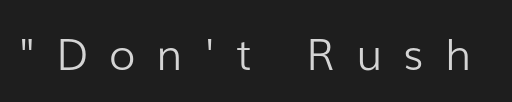
The image shows 43 px light sans-serif type, upright; set unusually wide letter spacing (+0.49 em), not underlined; low stroke contrast and a medium x-height.
